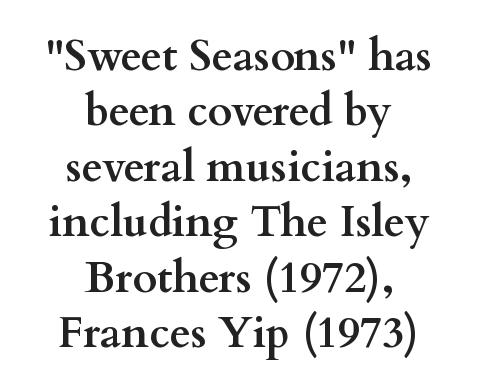
Each line is balanced around a shared central axis. Has an underline been added? It has not. Vertical spacing — default. Letterform terminals end in serifs throughout the passage. This is roman type, the default non-slanted kind.
